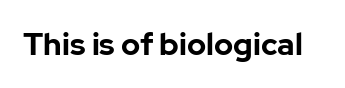
You could call the tracking neutral — neither tight nor loose. Stroke terminals: plain, sans-serif. The passage shown is typed in a proportional face where columns would drift. Italic: no, the glyphs are upright roman. Heft: maximum for text — a bold.
